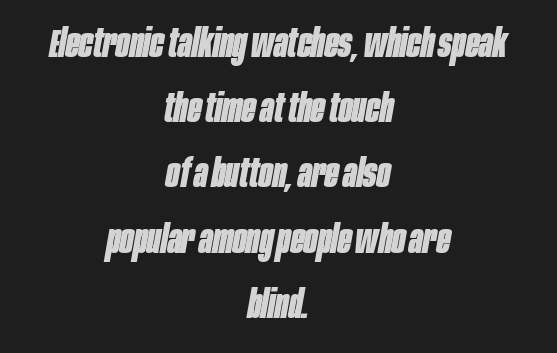
The image shows 40 px bold, condensed type, italic (leaning right); set centered, normal line spacing (1.63x), normal letter spacing, not underlined; low stroke contrast and a large x-height.
